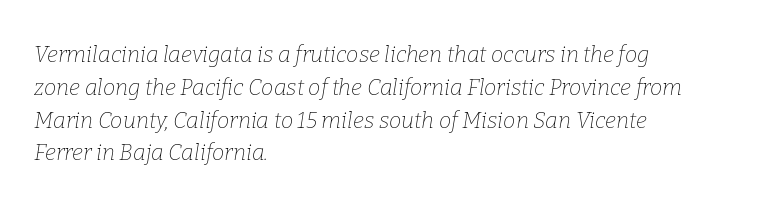
The image shows 22 px text type, italic (leaning right); set left-aligned, normal line spacing (1.49x), normal letter spacing, not underlined.
